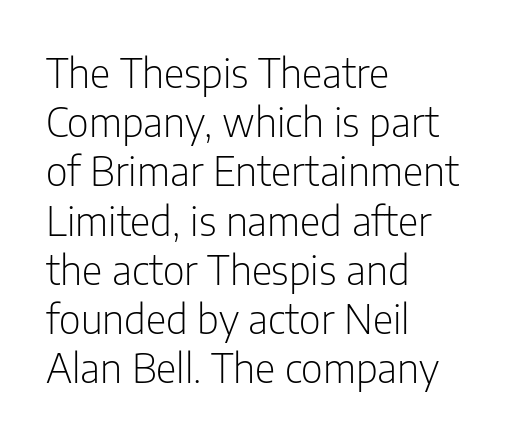
Q: Is the text bold? A: No.
Q: Is the text italic (slanted)? A: No, it is upright.
Q: Is the typeface a serif or a sans-serif typeface? A: Sans-serif.
Q: Is the text underlined? A: No.
Q: How is the paragraph aligned? A: Left-aligned.
Q: Is the spacing between letters normal or unusually wide? A: Normal.
Q: Width (condensed, normal, or wide)? A: Condensed.
Q: Stroke contrast? A: Low.
Q: x-height? A: Medium.
Q: Monospaced? A: No.
